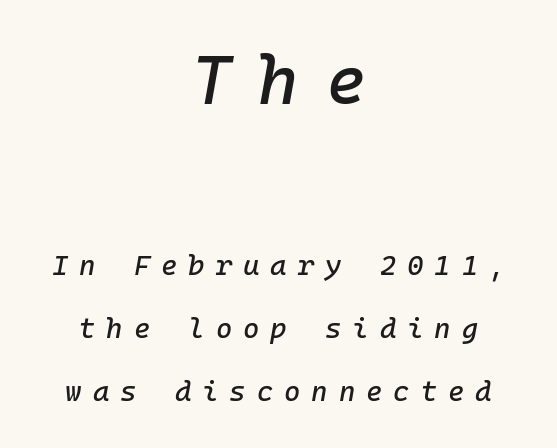
Words float on clear page, feet unadorned. The earlier block is typeset at a bigger size than the later block. In terms of leading, this rendering errs on the spacious side. Rendered with sloped, italic letterforms. The text block is weighted toward neither margin, spreading evenly from the middle. The rendering uses typewriter-style spacing with identical character cells.
